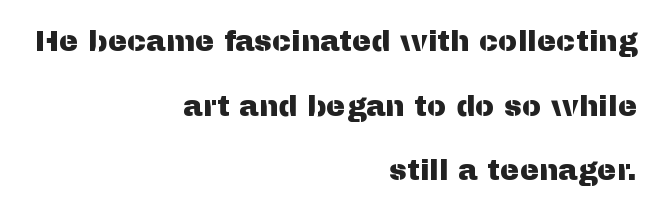
{"serif": "no", "italic": "no", "width": "normal", "stroke_contrast": "medium", "x_height": "medium", "monospaced": "no", "underline": "no", "align": "right", "line_spacing": "loose", "line_spacing_ratio": 2.23, "letter_spacing": "normal", "letter_spacing_em": 0.0, "glyph_px": 29}
